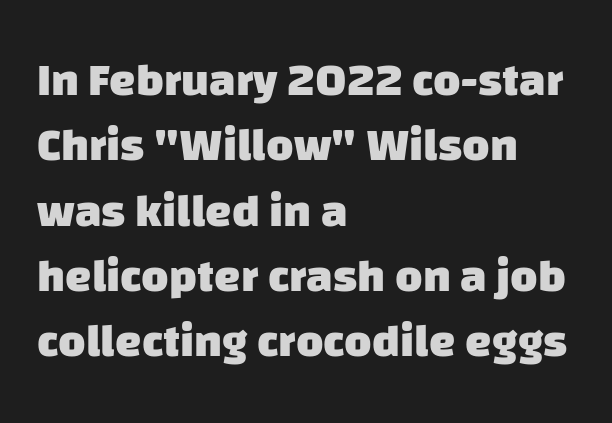
The area under the type is left untouched. A sans-serif font was chosen for this passage. These lines are set flush left with a ragged right edge. Does the weight exceed regular? Yes, all the way to bold. Inter-character spacing is left at the font's built-in metrics.
